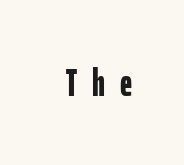
Q: Is the text bold? A: Yes.
Q: Is the text italic (slanted)? A: No, it is upright.
Q: Is the typeface a serif or a sans-serif typeface? A: Sans-serif.
Q: Is the text underlined? A: No.
Q: Is the spacing between letters normal or unusually wide? A: Unusually wide.
Q: Width (condensed, normal, or wide)? A: Condensed.
Q: Stroke contrast? A: Low.
Q: x-height? A: Medium.
Q: Monospaced? A: No.
